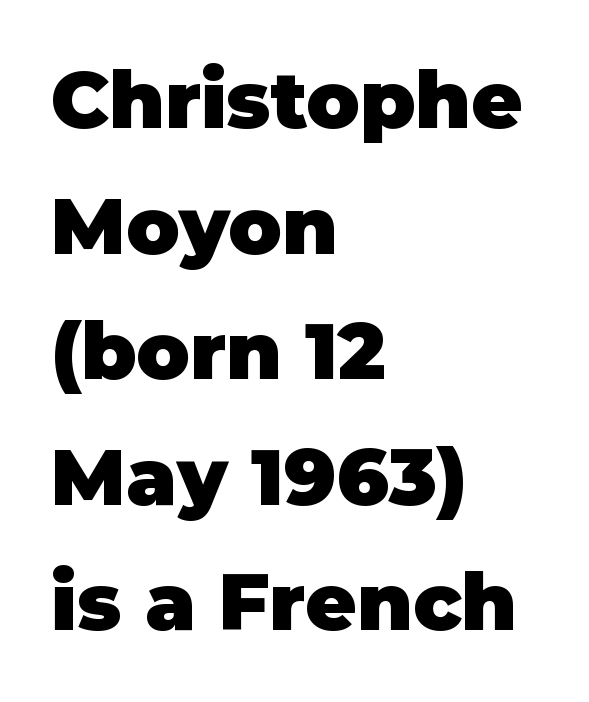
{"serif": "no", "italic": "no", "bold": "yes", "weight": "heavy", "width": "normal", "stroke_contrast": "low", "x_height": "large", "monospaced": "no", "underline": "no", "align": "left", "line_spacing": "normal", "line_spacing_ratio": 1.59, "letter_spacing": "normal", "letter_spacing_em": 0.0, "glyph_px": 79}
